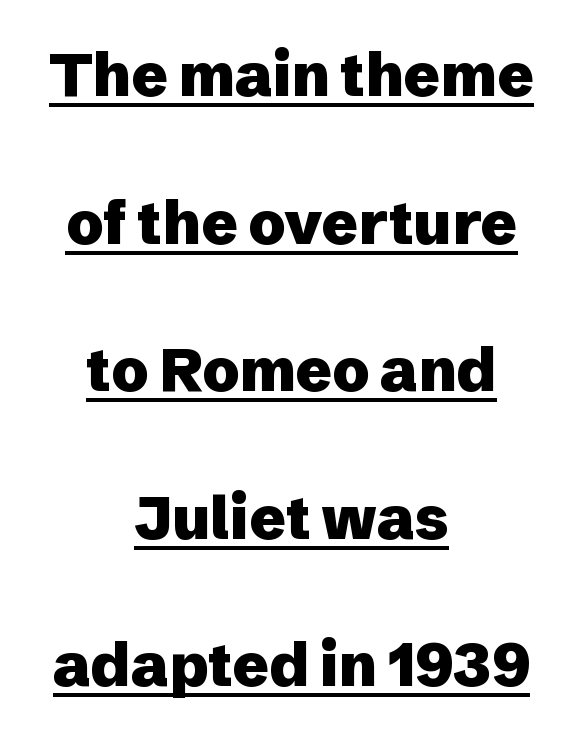
The image shows 60 px heavy sans-serif type, upright; set centered, loose line spacing (2.46x), normal letter spacing, underlined; low stroke contrast and a medium x-height.
